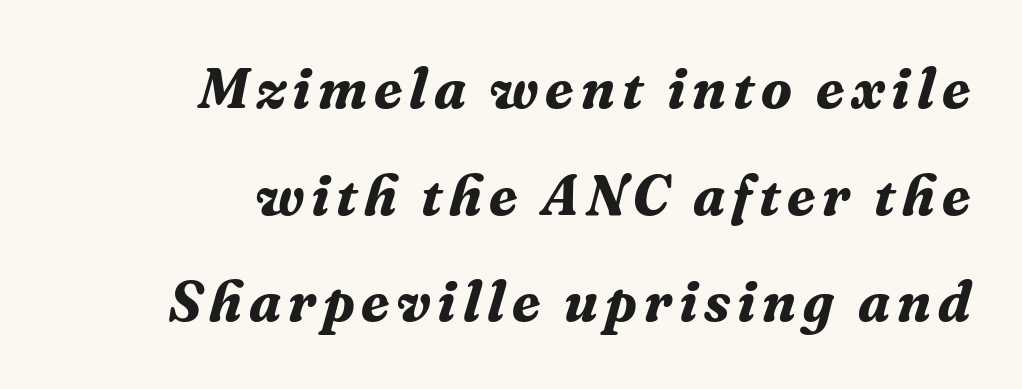
The image shows 57 px bold serif type, italic (leaning right); set right-aligned, line spacing 1.87x, not underlined; medium stroke contrast and a medium x-height.
